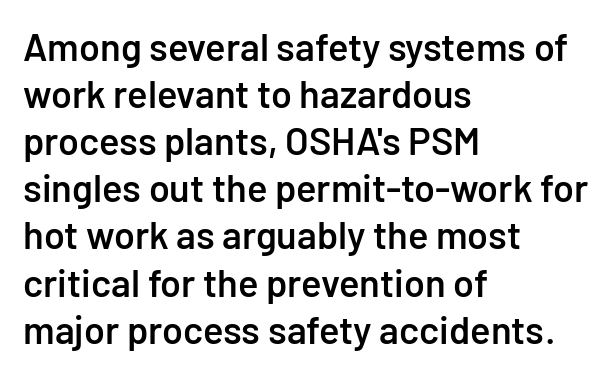
{"serif": "no", "italic": "no", "bold": "semi", "weight": "semibold", "width": "normal", "stroke_contrast": "low", "x_height": "medium", "monospaced": "no", "underline": "no", "align": "left", "line_spacing_ratio": 1.24, "letter_spacing": "normal", "letter_spacing_em": 0.0, "glyph_px": 38}
